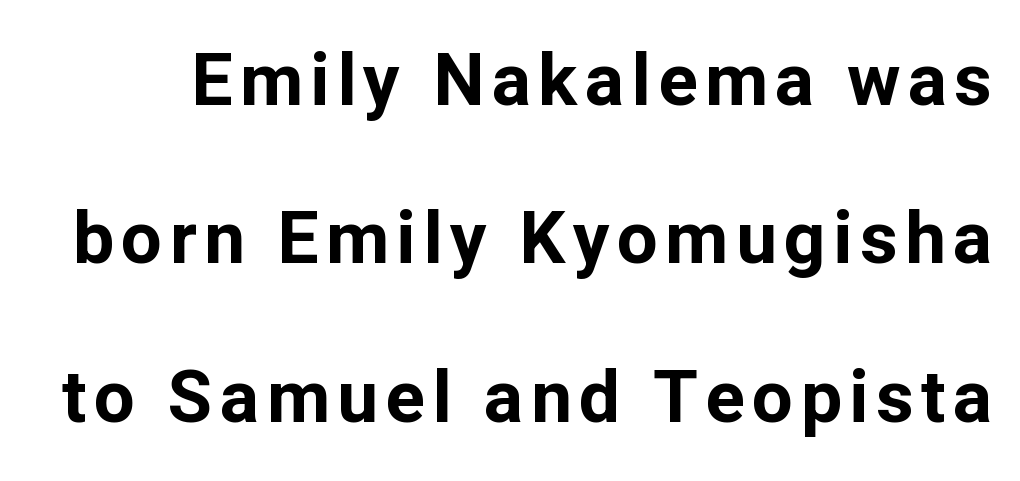
Weight: bold. A typesetter would call this proportional, since set widths differ per character. Does the lettering tilt? It doesn't — this is upright. Each letter's strokes conclude bluntly, with no projecting serifs.
